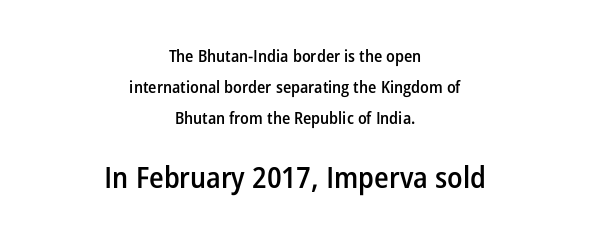
Set as a demibold, roughly 600 on the weight scale. Alignment: centered. Each letter keeps its own natural width here, so spacing adapts to shape. Anything drawn beneath the words? Only blank space.
